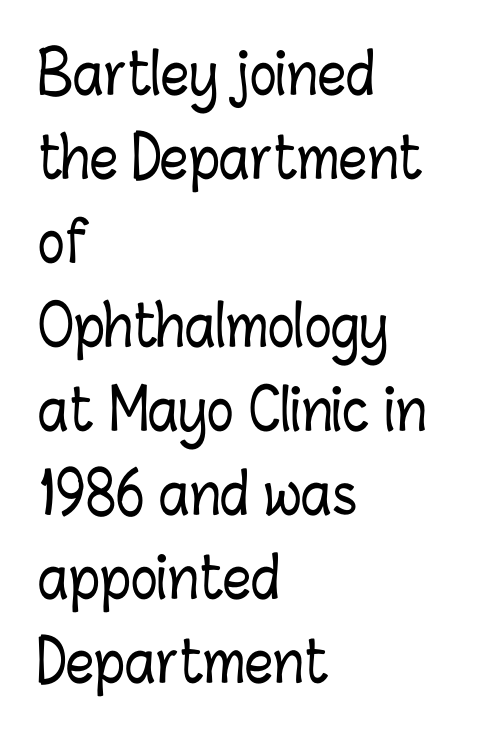
The image shows 56 px condensed type, upright; set left-aligned, normal line spacing (1.5x), normal letter spacing, not underlined; low stroke contrast and a medium x-height.
